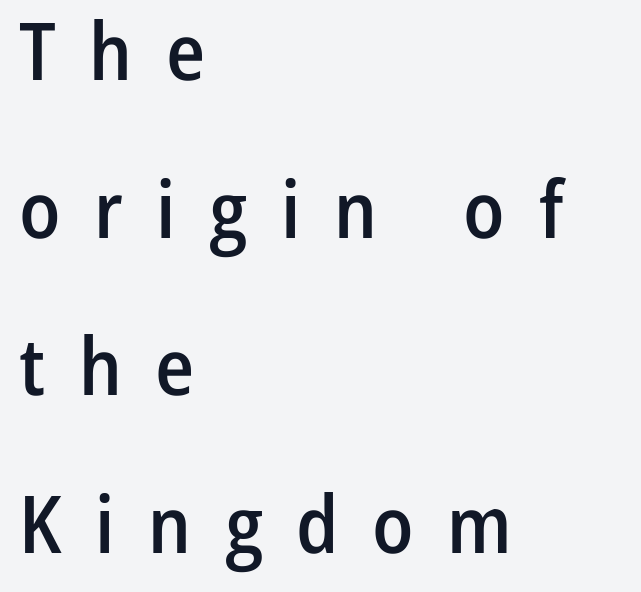
The image shows 80 px semibold, condensed sans-serif type, upright; set left-aligned, loose line spacing (1.97x), unusually wide letter spacing (+0.42 em), not underlined; low stroke contrast and a medium x-height.
